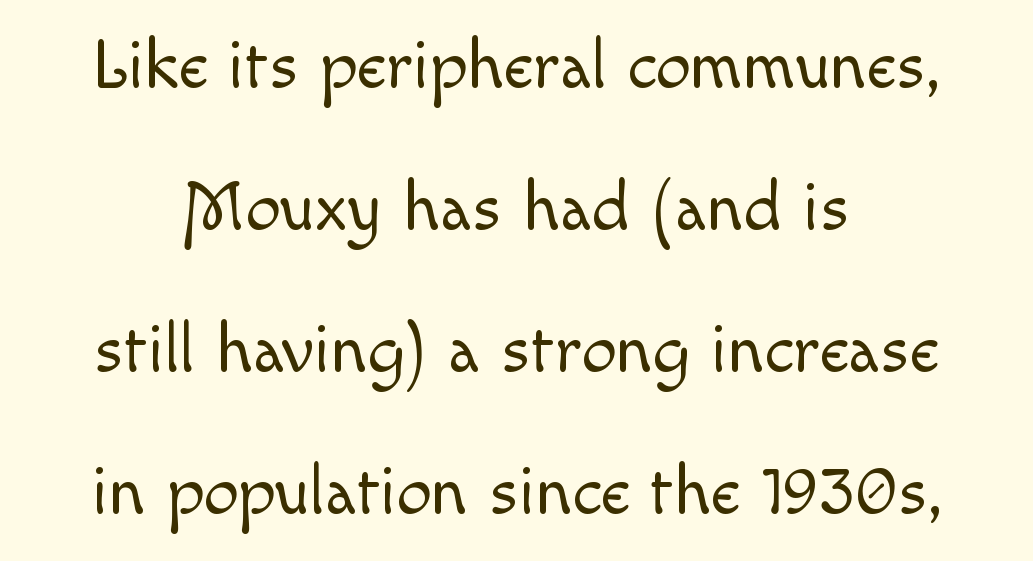
{"italic": "no", "bold": "no", "weight": "light", "width": "normal", "x_height": "small", "monospaced": "no", "underline": "no", "line_spacing": "loose", "line_spacing_ratio": 2.03, "letter_spacing": "normal", "letter_spacing_em": 0.0, "glyph_px": 70}
